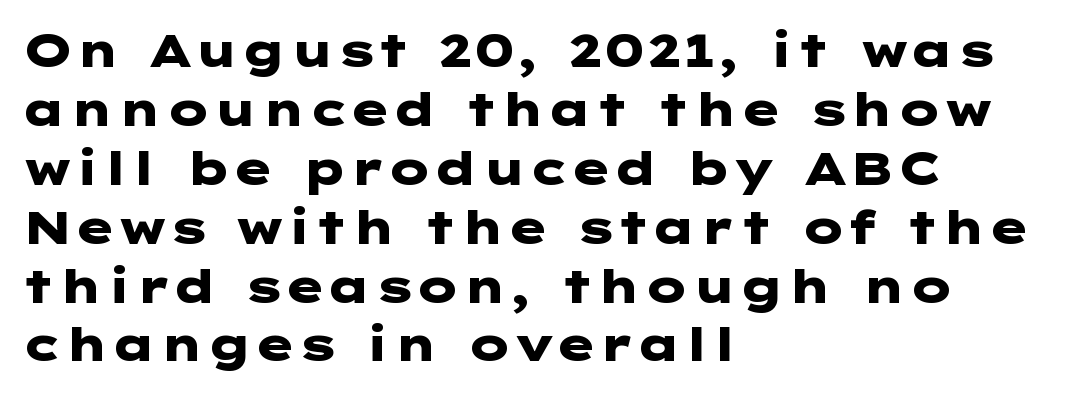
This block has exactly the height ordinary leading produces. This is roman type, the default non-slanted kind. Bare-footed words on every line. How are the letters spaced? Ordinarily, with no added tracking. Notice how the passage keeps a crisp vertical edge on the left only. The font family rendered here belongs to the sans-serif group.
